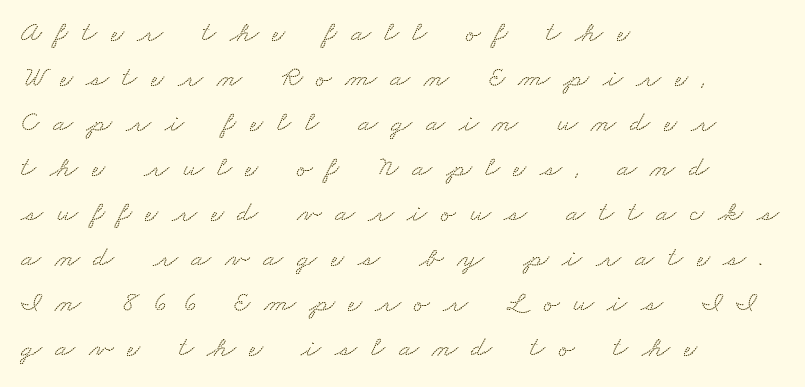
Q: Is the text underlined? A: No.
Q: How is the paragraph aligned? A: Left-aligned.
Q: Is the spacing between letters normal or unusually wide? A: Unusually wide.
Q: Is the spacing between lines tight, normal or loose? A: Normal.
Q: Width (condensed, normal, or wide)? A: Wide.
Q: Stroke contrast? A: Low.
Q: x-height? A: Small.
Q: Monospaced? A: No.
